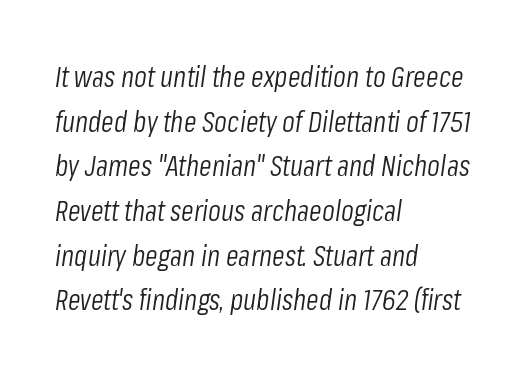
{"italic": "yes", "lean": "right", "slant_degrees": 8, "bold": "no", "weight": "light", "width": "condensed", "stroke_contrast": "low", "x_height": "medium", "monospaced": "no", "underline": "no", "align": "left", "line_spacing": "normal", "line_spacing_ratio": 1.54, "letter_spacing": "normal", "letter_spacing_em": 0.0, "glyph_px": 29}
